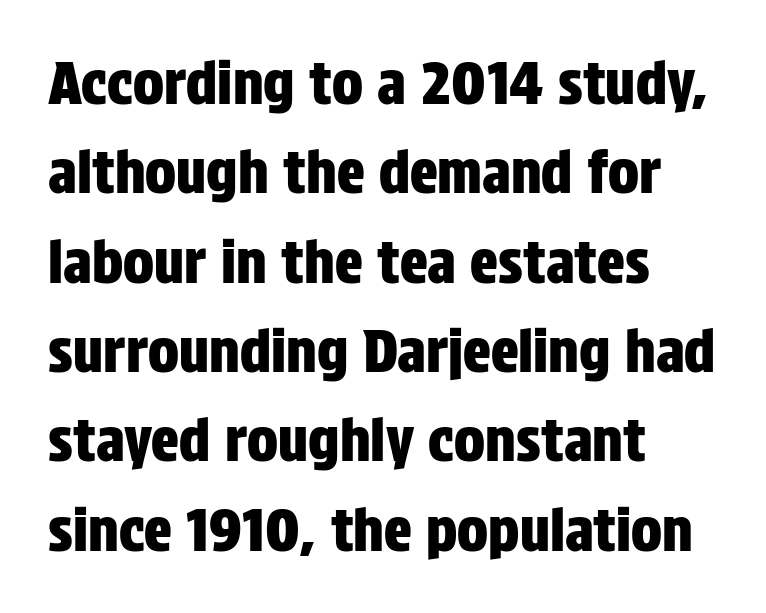
The image shows 58 px condensed sans-serif type, upright; set left-aligned, normal line spacing (1.54x), normal letter spacing, not underlined; low stroke contrast and a large x-height.
